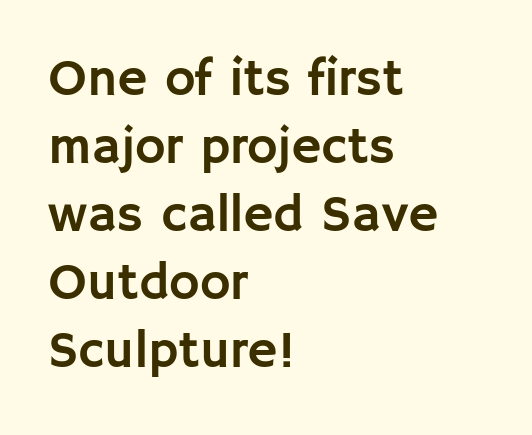
The image shows 52 px sans-serif type, upright; set left-aligned, normal line spacing (1.31x), normal letter spacing, not underlined; low stroke contrast and a large x-height.
